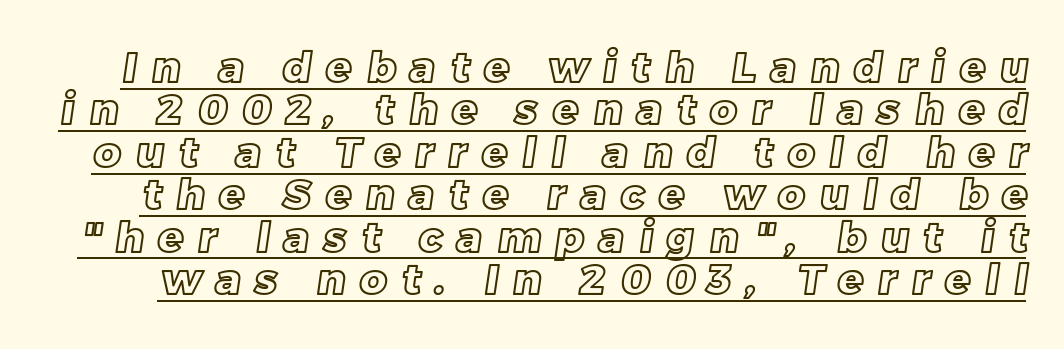
The image shows 42 px text type; set tight line spacing (1.01x), unusually wide letter spacing (+0.35 em), underlined; a large x-height.
